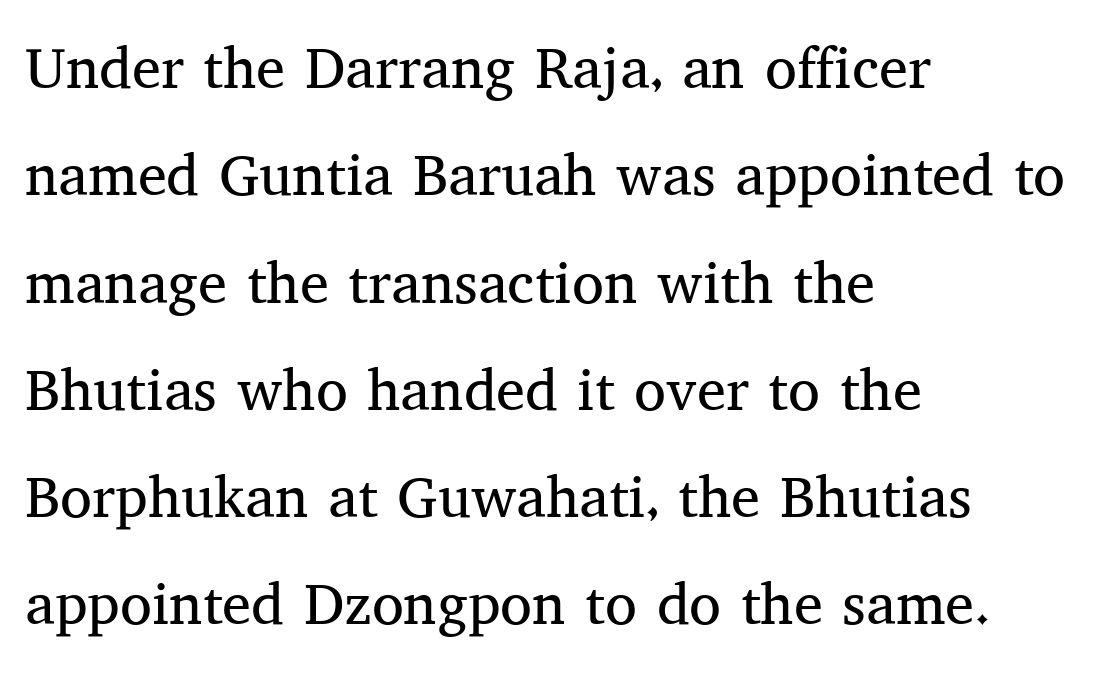
Quick note: underline off. The face used here is proportionally spaced, like ordinary book or web type. Upright lettering throughout. The type family on display is of the serif kind. Tracking here is standard; glyphs follow each other at the usual distance.
